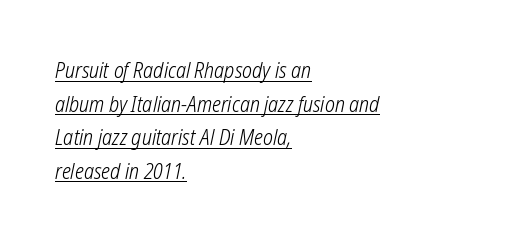
Q: Is the text bold? A: No.
Q: Is the text underlined? A: Yes.
Q: How is the paragraph aligned? A: Left-aligned.
Q: Is the spacing between letters normal or unusually wide? A: Normal.
Q: Is the spacing between lines tight, normal or loose? A: Normal.
